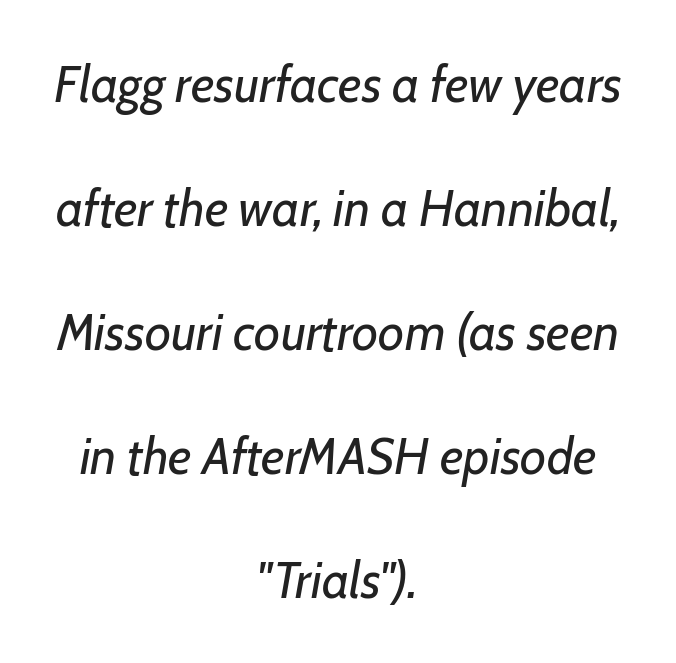
The image shows 51 px regular-weight type, italic (leaning right); set centered, loose line spacing (2.43x), normal letter spacing, not underlined; low stroke contrast and a medium x-height.
